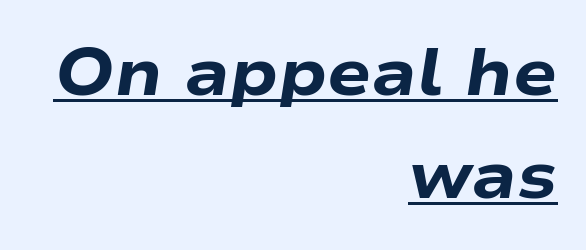
Q: Is the text bold? A: Yes.
Q: Is the text italic (slanted)? A: Yes, it leans right by about 9 degrees.
Q: Is the text underlined? A: Yes.
Q: How is the paragraph aligned? A: Right-aligned.
Q: Is the spacing between letters normal or unusually wide? A: Normal.
Q: Is the spacing between lines tight, normal or loose? A: Normal.
Q: Width (condensed, normal, or wide)? A: Wide.
Q: Stroke contrast? A: Low.
Q: x-height? A: Medium.
Q: Monospaced? A: No.
